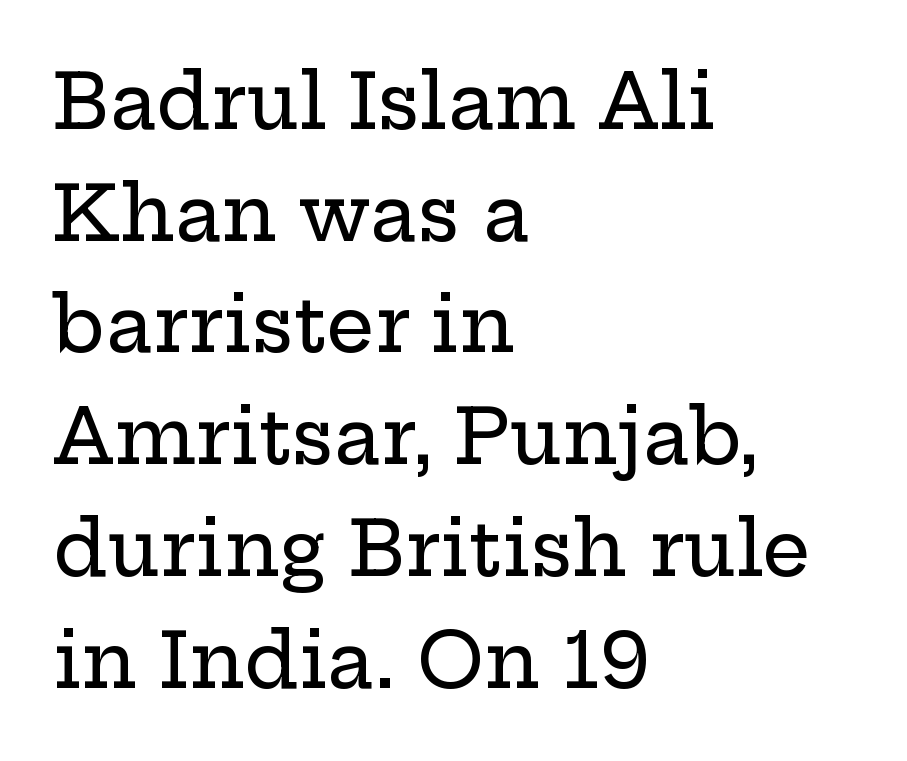
Q: Is the text italic (slanted)? A: No, it is upright.
Q: Is the typeface a serif or a sans-serif typeface? A: Serif.
Q: Is the text underlined? A: No.
Q: How is the paragraph aligned? A: Left-aligned.
Q: Is the spacing between letters normal or unusually wide? A: Normal.
Q: Is the spacing between lines tight, normal or loose? A: Normal.
Q: Width (condensed, normal, or wide)? A: Wide.
Q: Stroke contrast? A: Low.
Q: x-height? A: Medium.
Q: Monospaced? A: No.
